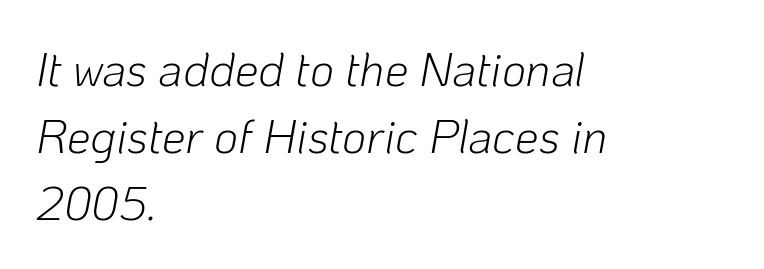
Q: Is the text bold? A: No.
Q: Is the text italic (slanted)? A: Yes, it leans right by about 10 degrees.
Q: Is the text underlined? A: No.
Q: How is the paragraph aligned? A: Left-aligned.
Q: Is the spacing between letters normal or unusually wide? A: Normal.
Q: Is the spacing between lines tight, normal or loose? A: Normal.
Q: Width (condensed, normal, or wide)? A: Normal.
Q: Stroke contrast? A: Low.
Q: x-height? A: Medium.
Q: Monospaced? A: No.
